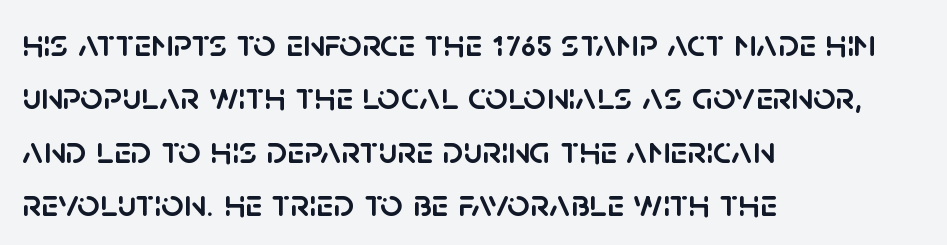
The gap between lines stays unmarked. These lines are set flush left with a ragged right edge. Honestly, the row spacing looks completely unremarkable. The face used here is proportionally spaced, like ordinary book or web type. Italic? Not at all — the glyphs are vertical. Characters follow at the spacing the type designer built in.
